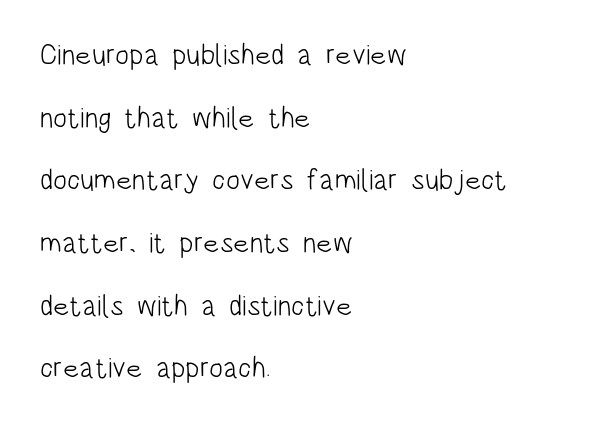
Q: Is the text bold? A: No.
Q: Is the text italic (slanted)? A: No, it is upright.
Q: Is the typeface a serif or a sans-serif typeface? A: Sans-serif.
Q: Is the text underlined? A: No.
Q: How is the paragraph aligned? A: Left-aligned.
Q: Is the spacing between letters normal or unusually wide? A: Normal.
Q: Is the spacing between lines tight, normal or loose? A: Loose.
Q: Width (condensed, normal, or wide)? A: Condensed.
Q: Stroke contrast? A: Low.
Q: x-height? A: Large.
Q: Monospaced? A: No.
